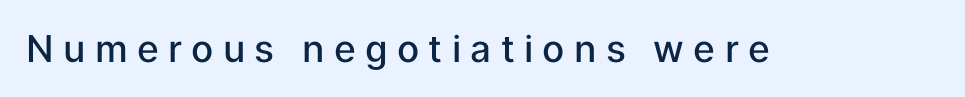
Q: Is the text bold? A: Semi-bold.
Q: Is the text italic (slanted)? A: No, it is upright.
Q: Is the typeface a serif or a sans-serif typeface? A: Sans-serif.
Q: Is the text underlined? A: No.
Q: Is the spacing between letters normal or unusually wide? A: Unusually wide.
Q: Width (condensed, normal, or wide)? A: Normal.
Q: Stroke contrast? A: Low.
Q: x-height? A: Medium.
Q: Monospaced? A: No.
